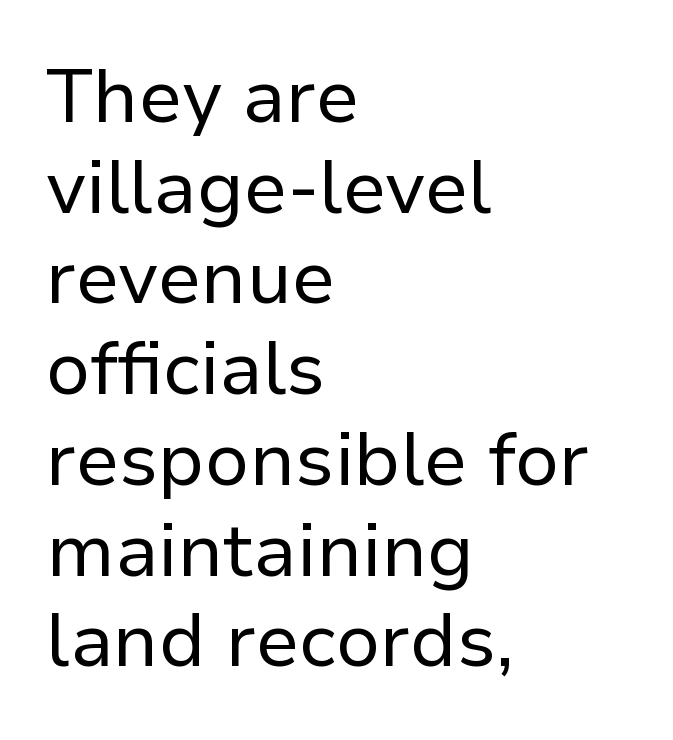
The image shows 75 px regular-weight sans-serif type, upright; set left-aligned, line spacing 1.21x, normal letter spacing, not underlined; low stroke contrast and a medium x-height.
